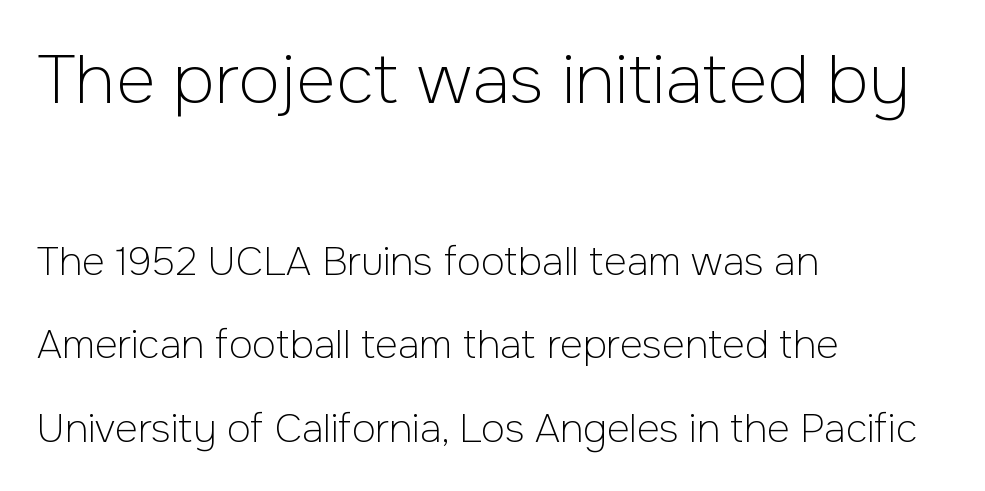
Upright lettering throughout. Size hierarchy here favors the leading block over the trailing one. Unlike a traditional serif, this face leaves its strokes unadorned. Line beginnings align vertically; line endings do not.
